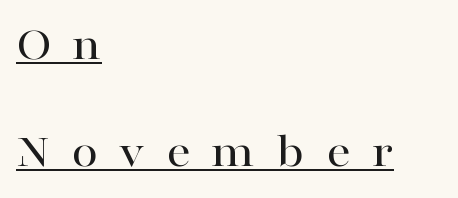
{"serif": "yes", "italic": "no", "width": "wide", "stroke_contrast": "high", "x_height": "medium", "monospaced": "no", "underline": "yes", "align": "left", "line_spacing": "loose", "line_spacing_ratio": 2.22, "letter_spacing": "wide", "letter_spacing_em": 0.44, "glyph_px": 48}
